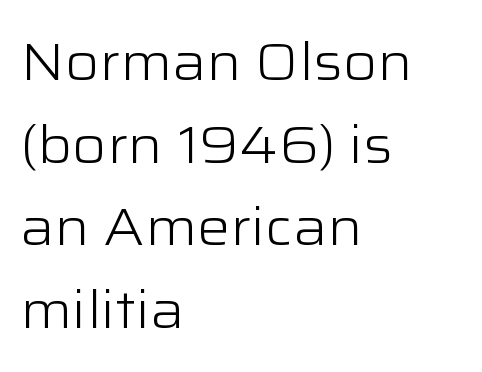
The image shows 52 px light, wide sans-serif type, upright; set left-aligned, normal line spacing (1.59x), normal letter spacing, not underlined; low stroke contrast and a medium x-height.
